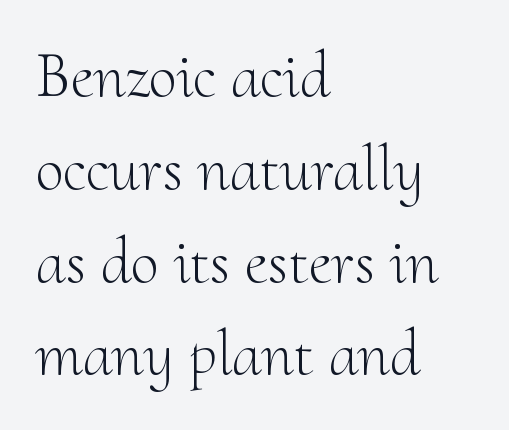
The image shows 64 px light serif type, upright; set left-aligned, normal line spacing (1.45x), normal letter spacing, not underlined; medium stroke contrast and a small x-height.
